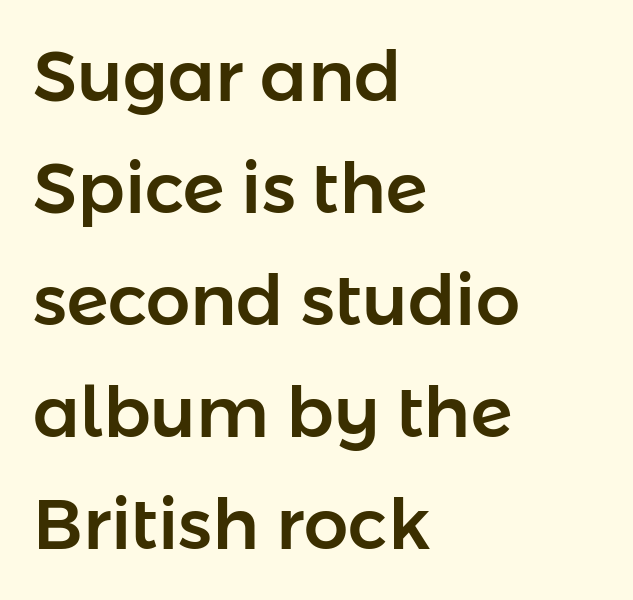
The image shows 70 px sans-serif type, upright; set left-aligned, normal line spacing (1.6x), normal letter spacing, not underlined; low stroke contrast and a medium x-height.
